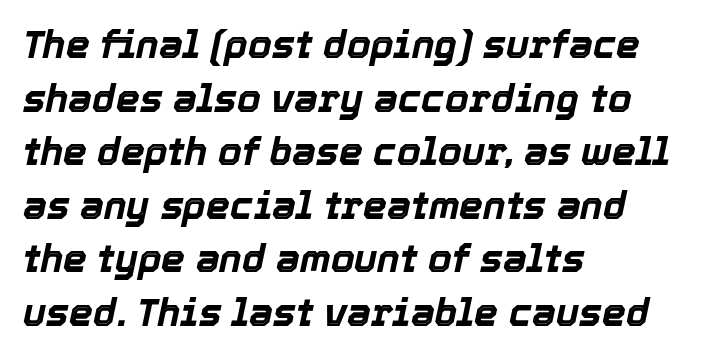
Think of a printed novel: that variable character pitch is what you see here. Horizontal alignment here is leftward, the default for most running prose. Set as a true bold cut, around the 700 mark. The foot of each line stays bare and open. How are the letters spaced? Ordinarily, with no added tracking.
